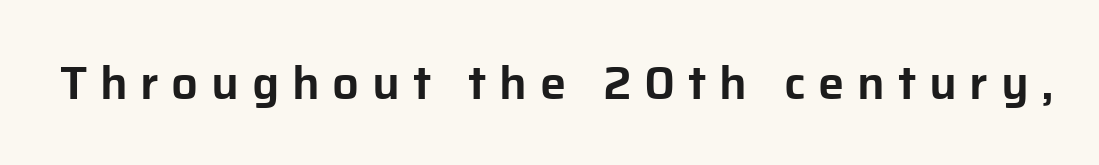
The image shows 47 px sans-serif type, upright; set unusually wide letter spacing (+0.27 em), not underlined; low stroke contrast and a medium x-height.
